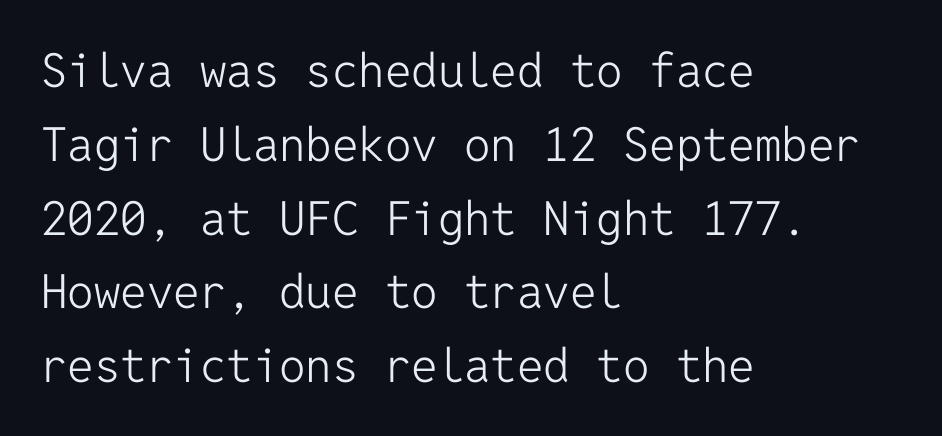
Observe the absence of serifs on each vertical stroke in this sample. There is no visible air inserted between adjacent glyphs. Do the characters align in a grid? Yes, the font is monospaced. Weight: regular or lighter.
